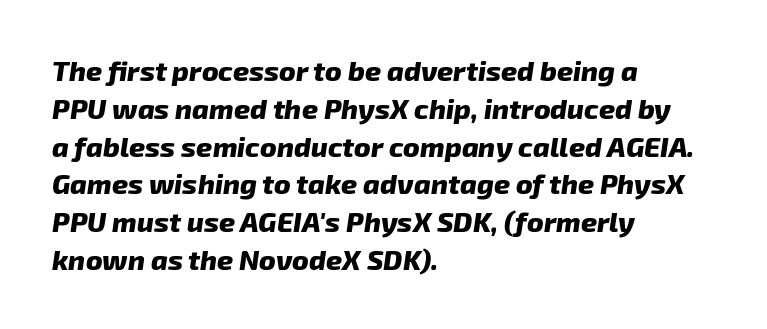
{"serif": "no", "bold": "yes", "weight": "heavy", "width": "normal", "stroke_contrast": "low", "x_height": "medium", "monospaced": "no", "underline": "no", "align": "left", "line_spacing": "normal", "line_spacing_ratio": 1.35, "letter_spacing": "normal", "letter_spacing_em": 0.0, "glyph_px": 28}
